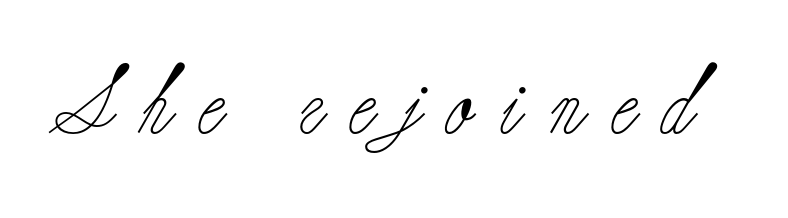
{"serif": "yes", "bold": "no", "weight": "light", "width": "normal", "stroke_contrast": "low", "x_height": "small", "monospaced": "no", "underline": "no", "letter_spacing": "wide", "letter_spacing_em": 0.4, "glyph_px": 69}
